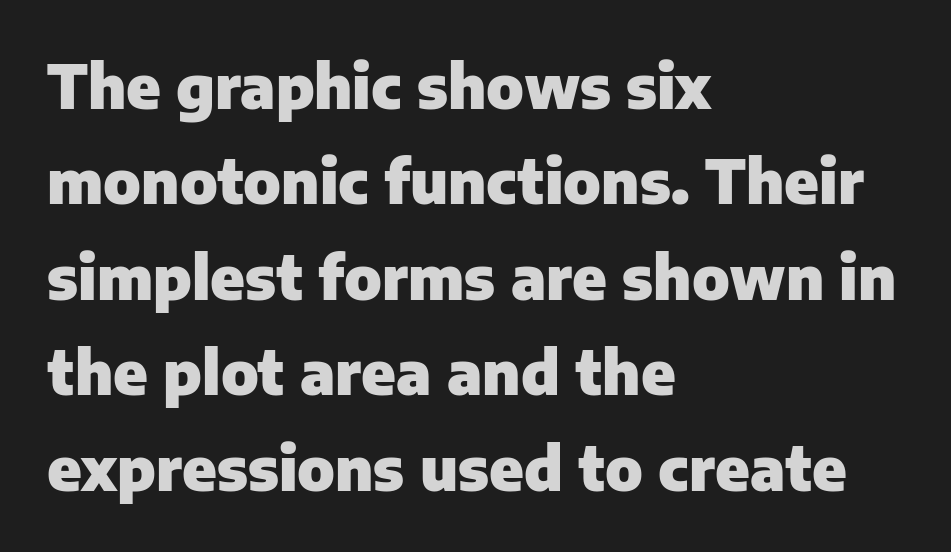
Q: Is the text bold? A: Yes.
Q: Is the text italic (slanted)? A: No, it is upright.
Q: Is the typeface a serif or a sans-serif typeface? A: Sans-serif.
Q: Is the text underlined? A: No.
Q: How is the paragraph aligned? A: Left-aligned.
Q: Is the spacing between letters normal or unusually wide? A: Normal.
Q: Is the spacing between lines tight, normal or loose? A: Normal.
Q: Width (condensed, normal, or wide)? A: Normal.
Q: Stroke contrast? A: Low.
Q: x-height? A: Medium.
Q: Monospaced? A: No.
